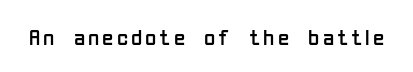
The image shows 23 px text type, upright; set not underlined.
